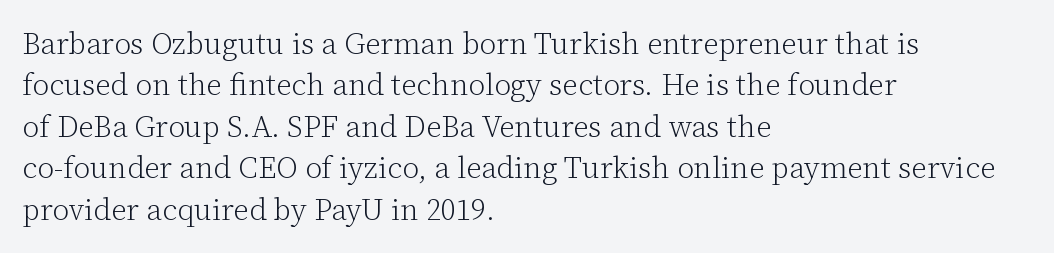
{"serif": "yes", "italic": "no", "bold": "no", "weight": "light", "width": "normal", "stroke_contrast": "low", "x_height": "medium", "monospaced": "no", "underline": "no", "align": "left", "line_spacing": "normal", "line_spacing_ratio": 1.38, "letter_spacing": "normal", "letter_spacing_em": 0.0, "glyph_px": 30}
